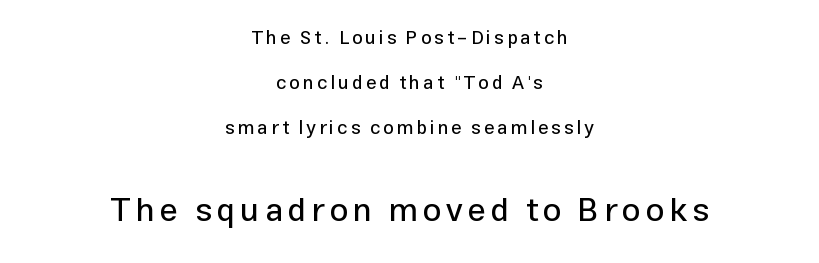
The image shows 33 px sans-serif type, upright; set centered, loose line spacing (2.37x), not underlined; the second (bottom) block is 1.74x larger; low stroke contrast and a medium x-height.
